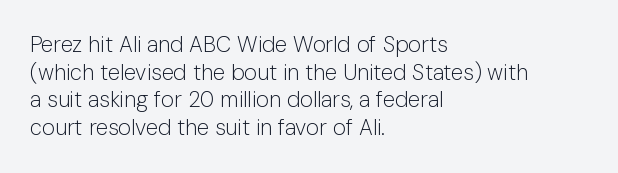
The typeface has the unassuming heft of standard copy or less. Vertical strokes here are truly vertical. A clean baseline with only descenders dipping below it. Default kerning and tracking; the words read as compact shapes.
